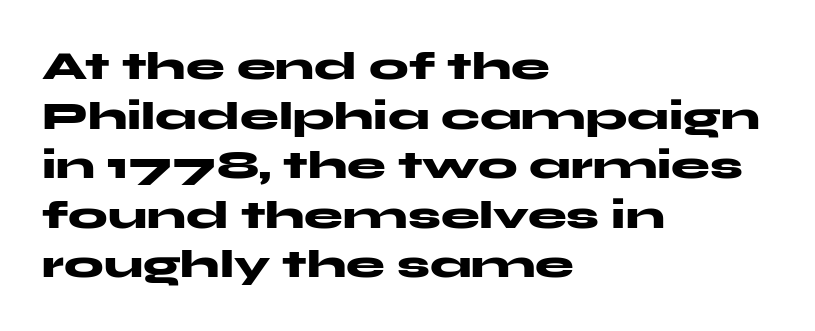
Each letter's strokes conclude bluntly, with no projecting serifs. It's the straight-up-and-down kind of type. Summary of weight: heavy, a full bold. How would I describe the line gaps? Plain and ordinary.
